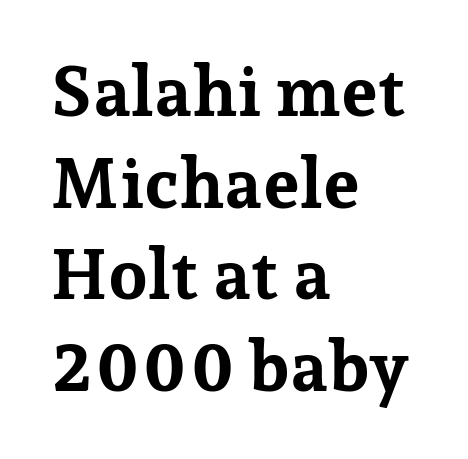
{"serif": "yes", "italic": "no", "bold": "yes", "weight": "bold", "width": "normal", "stroke_contrast": "low", "x_height": "medium", "monospaced": "no", "underline": "no", "align": "left", "line_spacing": "normal", "line_spacing_ratio": 1.31, "letter_spacing": "normal", "letter_spacing_em": 0.0, "glyph_px": 70}
